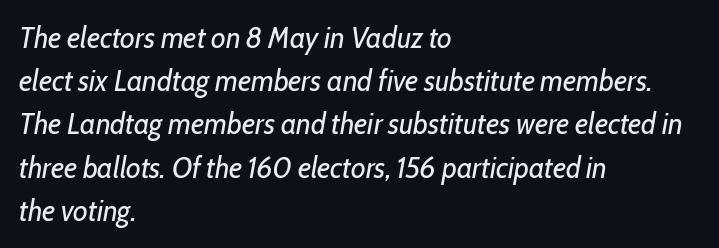
{"italic": "yes", "lean": "right", "slant_degrees": 10, "bold": "no", "weight": "regular", "width": "condensed", "stroke_contrast": "low", "x_height": "medium", "monospaced": "no", "underline": "no", "align": "left", "line_spacing": "normal", "line_spacing_ratio": 1.44, "letter_spacing": "normal", "letter_spacing_em": 0.0, "glyph_px": 30}
